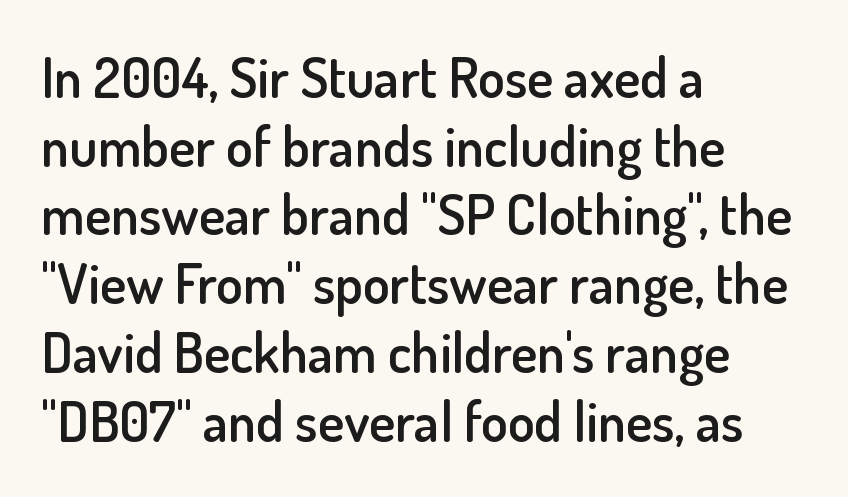
{"serif": "no", "italic": "no", "bold": "semi", "weight": "semibold", "width": "normal", "stroke_contrast": "low", "x_height": "small", "monospaced": "no", "underline": "no", "align": "left", "line_spacing": "normal", "line_spacing_ratio": 1.25, "letter_spacing": "normal", "letter_spacing_em": 0.0, "glyph_px": 55}
